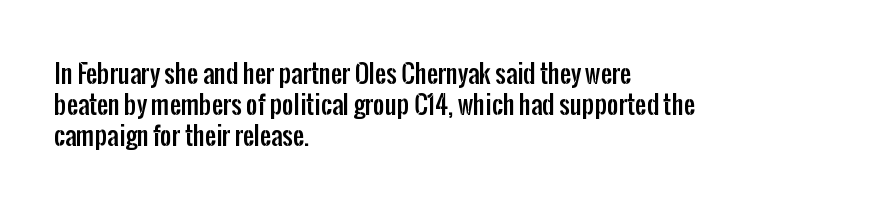
Q: Is the text italic (slanted)? A: No, it is upright.
Q: Is the text underlined? A: No.
Q: How is the paragraph aligned? A: Left-aligned.
Q: Is the spacing between letters normal or unusually wide? A: Normal.
Q: Is the spacing between lines tight, normal or loose? A: Normal.
